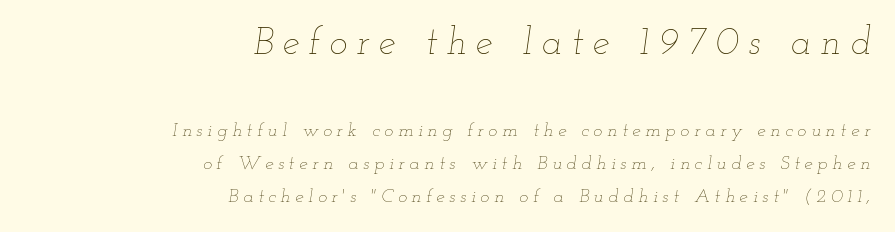
The image shows 38 px thin, wide type, italic (leaning right); set right-aligned, line spacing 1.73x, unusually wide letter spacing (+0.25 em), not underlined; the first (top) block is 2.0x larger; low stroke contrast and a small x-height.
